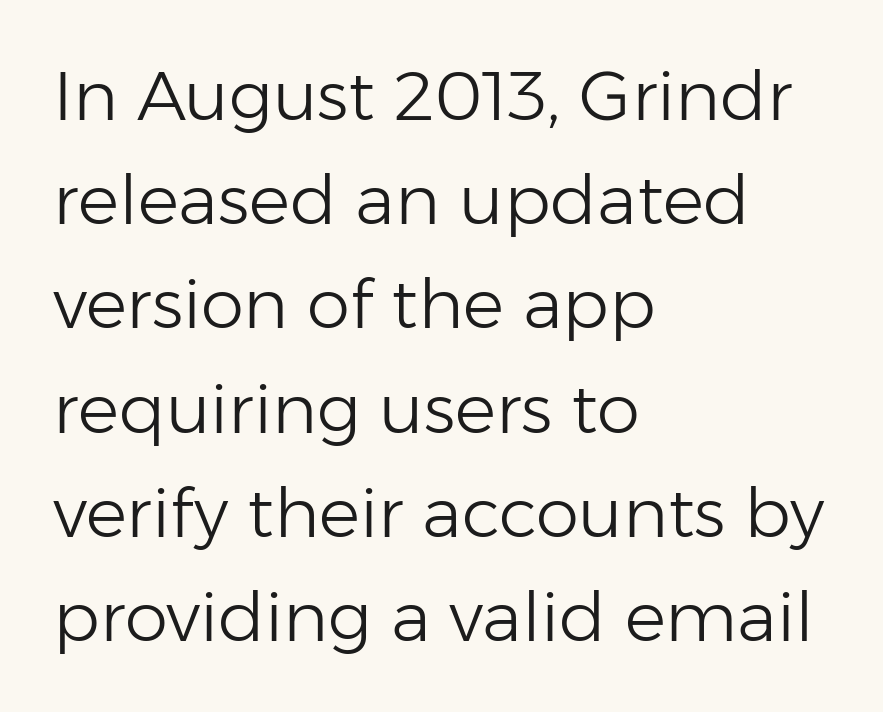
{"serif": "no", "italic": "no", "bold": "no", "weight": "light", "width": "normal", "stroke_contrast": "low", "x_height": "medium", "monospaced": "no", "underline": "no", "align": "left", "line_spacing": "normal", "line_spacing_ratio": 1.51, "letter_spacing": "normal", "letter_spacing_em": 0.0, "glyph_px": 69}
